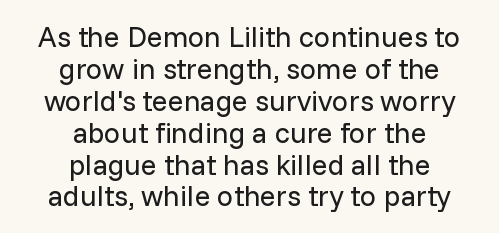
{"serif": "no", "italic": "no", "bold": "no", "weight": "regular", "width": "normal", "stroke_contrast": "low", "x_height": "medium", "monospaced": "no", "underline": "no", "align": "center", "line_spacing": "tight", "line_spacing_ratio": 1.1, "letter_spacing": "normal", "letter_spacing_em": 0.0, "glyph_px": 29}
